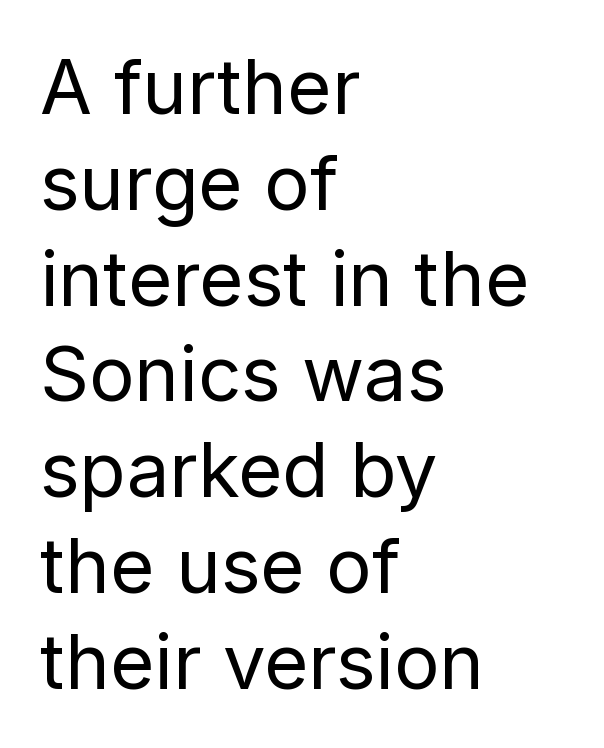
Quick note: underline off. Summary of weight: not heavy and not bold. Unlike a traditional serif, this face leaves its strokes unadorned. In terms of posture, this sample is upright. Tracking value appears to be zero — textbook default spacing.
